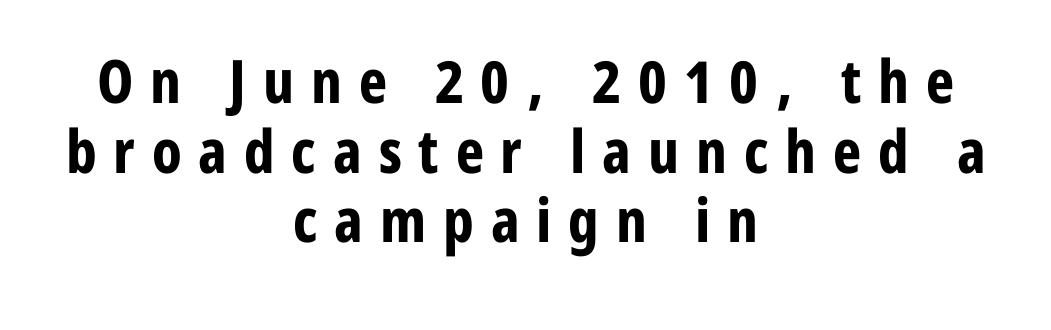
The glyphs in this specimen are sans serif. When letters stand straight like this, we call the style roman or upright. Looks like regular typesetting: each glyph gets only the width it needs. The strip under each line holds only bare page. Chunky letters — that's bold for sure.
